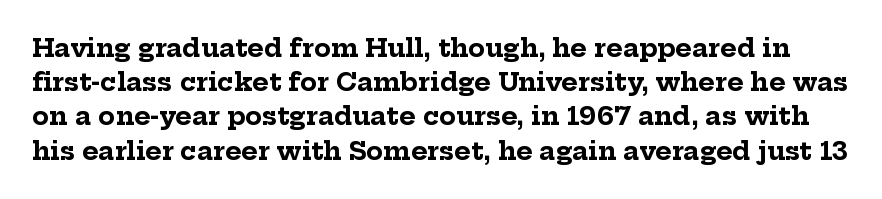
The image shows 25 px bold type, upright; set normal line spacing (1.37x), normal letter spacing, not underlined.
